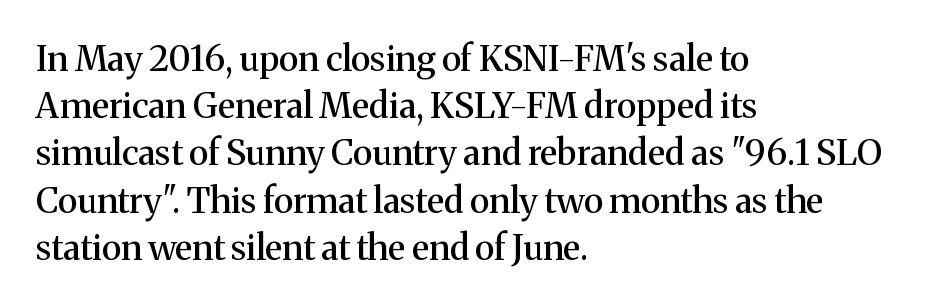
{"serif": "yes", "italic": "no", "width": "normal", "stroke_contrast": "medium", "x_height": "medium", "monospaced": "no", "underline": "no", "align": "left", "line_spacing": "normal", "line_spacing_ratio": 1.35, "letter_spacing": "normal", "letter_spacing_em": 0.0, "glyph_px": 35}
